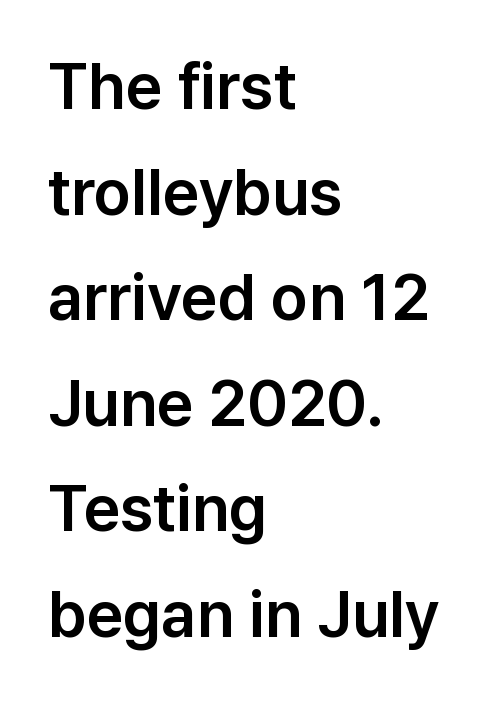
The face used here is a sans, in the tradition of grotesques and geometrics. In terms of leading, this rendering sits right in the middle. Looks like regular typesetting: each glyph gets only the width it needs. Type without underlining. Each line starts at the same left margin while the right side varies.
